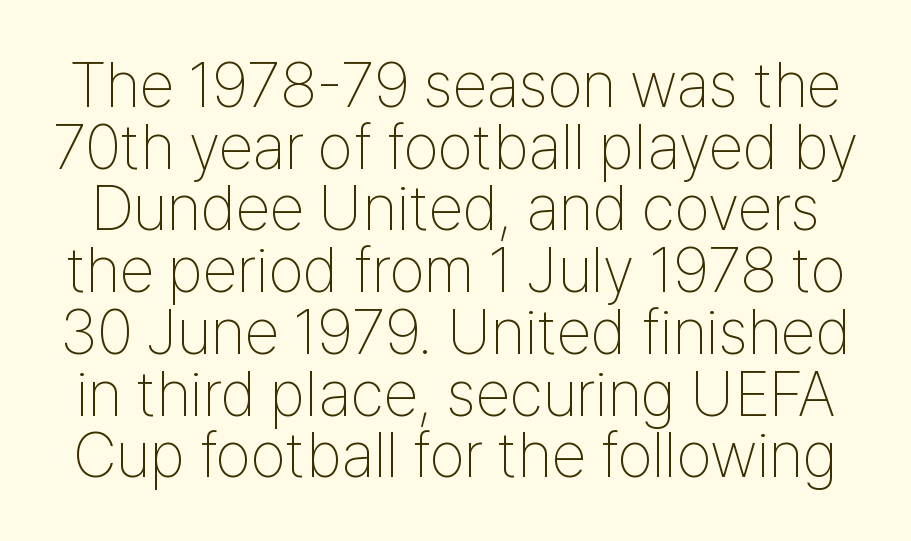
{"serif": "no", "italic": "no", "bold": "no", "weight": "thin", "width": "condensed", "stroke_contrast": "low", "x_height": "medium", "monospaced": "no", "underline": "no", "line_spacing": "tight", "line_spacing_ratio": 0.98, "letter_spacing": "normal", "letter_spacing_em": 0.0, "glyph_px": 63}
